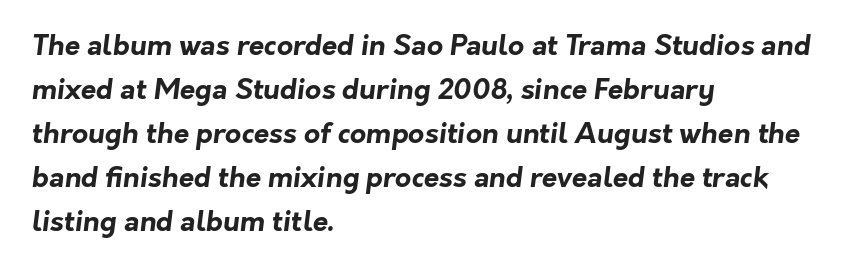
Q: Is the text bold? A: Yes.
Q: Is the typeface a serif or a sans-serif typeface? A: Sans-serif.
Q: Is the text underlined? A: No.
Q: How is the paragraph aligned? A: Left-aligned.
Q: Is the spacing between letters normal or unusually wide? A: Normal.
Q: Is the spacing between lines tight, normal or loose? A: Normal.
Q: Width (condensed, normal, or wide)? A: Normal.
Q: Stroke contrast? A: Low.
Q: x-height? A: Medium.
Q: Monospaced? A: No.
